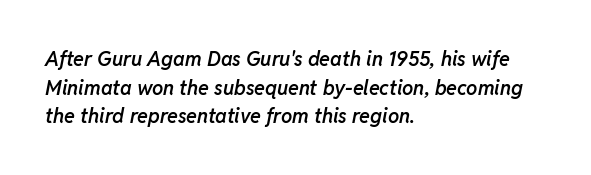
A classic flush-left, rag-right setting is used for this passage. Weight: semibold (demi). Underlining? Definitely not there. Style check: oblique.
